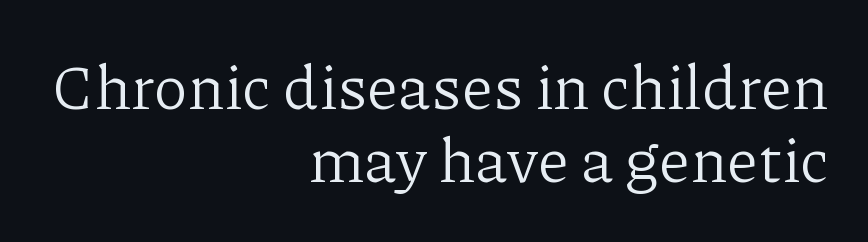
Q: Is the text bold? A: No.
Q: Is the text italic (slanted)? A: No, it is upright.
Q: Is the typeface a serif or a sans-serif typeface? A: Serif.
Q: Is the text underlined? A: No.
Q: How is the paragraph aligned? A: Right-aligned.
Q: Is the spacing between letters normal or unusually wide? A: Normal.
Q: Width (condensed, normal, or wide)? A: Normal.
Q: Stroke contrast? A: Low.
Q: x-height? A: Medium.
Q: Monospaced? A: No.
